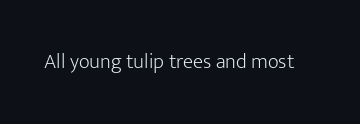
{"italic": "no", "bold": "no", "underline": "no", "letter_spacing": "normal", "letter_spacing_em": 0.0, "glyph_px": 21}
